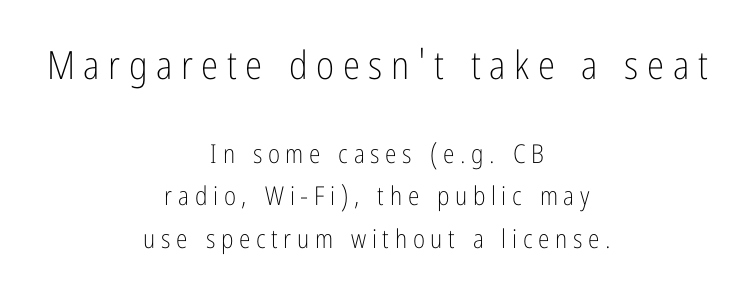
The image shows 39 px light, condensed sans-serif type, upright; set centered, normal line spacing (1.63x), unusually wide letter spacing (+0.22 em), not underlined; the first (top) block is 1.5x larger; low stroke contrast and a medium x-height.
